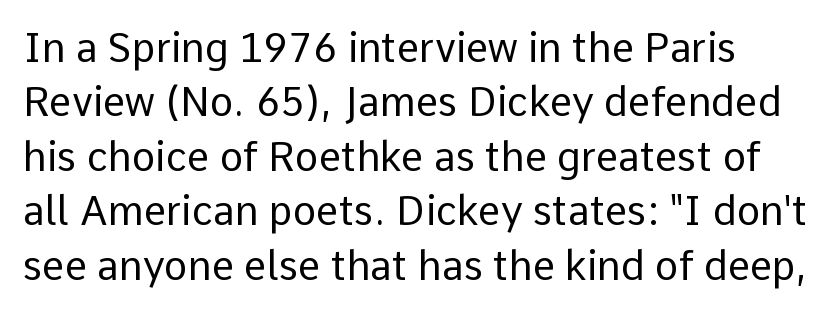
The image shows 40 px regular-weight sans-serif type, upright; set normal line spacing (1.36x), normal letter spacing, not underlined; low stroke contrast and a medium x-height.
